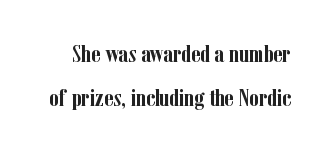
{"italic": "no", "bold": "yes", "underline": "no", "line_spacing_ratio": 1.85, "letter_spacing": "normal", "letter_spacing_em": 0.0, "glyph_px": 24}
